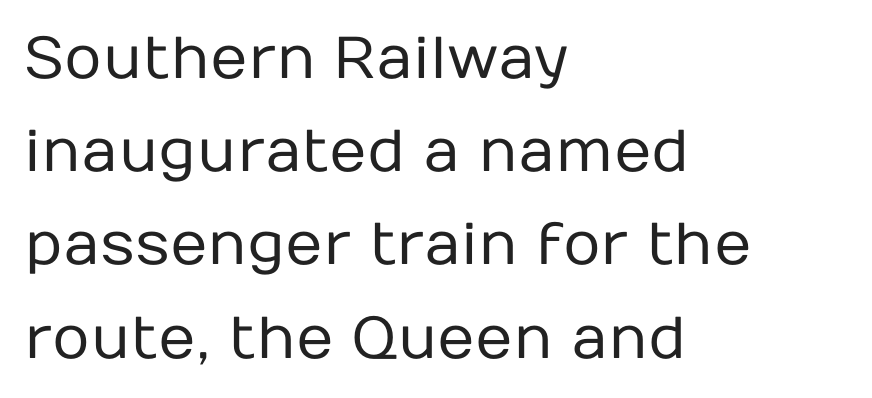
{"serif": "no", "italic": "no", "bold": "no", "weight": "regular", "width": "normal", "stroke_contrast": "low", "x_height": "medium", "monospaced": "no", "underline": "no", "align": "left", "line_spacing": "normal", "line_spacing_ratio": 1.58, "letter_spacing": "normal", "letter_spacing_em": 0.0, "glyph_px": 59}
